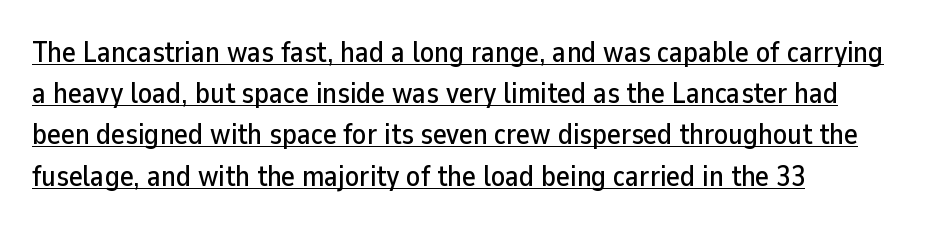
Compared with typical paragraphs, the rows here are spaced about the same. This sample uses plain, unmodified letter spacing. Character widths vary here, with narrow letters taking less room than wide ones. The string is rendered with underlining switched on. Caption: multi-line text, flush left, ragged right.
